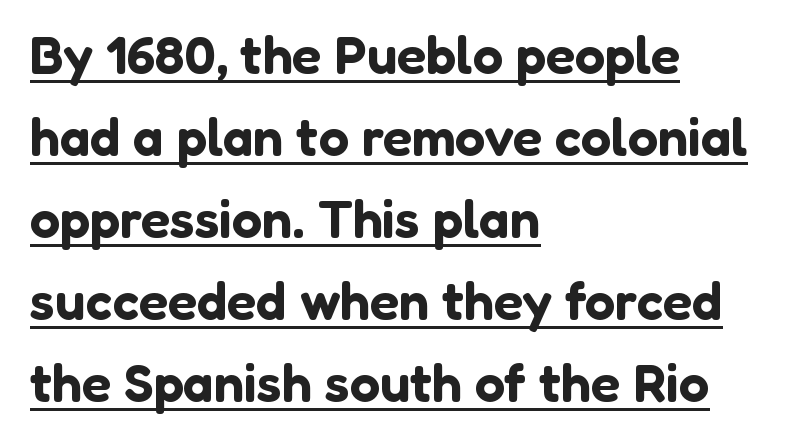
Q: Is the text italic (slanted)? A: No, it is upright.
Q: Is the typeface a serif or a sans-serif typeface? A: Sans-serif.
Q: Is the text underlined? A: Yes.
Q: How is the paragraph aligned? A: Left-aligned.
Q: Is the spacing between letters normal or unusually wide? A: Normal.
Q: Is the spacing between lines tight, normal or loose? A: Normal.
Q: Width (condensed, normal, or wide)? A: Normal.
Q: Stroke contrast? A: Low.
Q: x-height? A: Medium.
Q: Monospaced? A: No.
